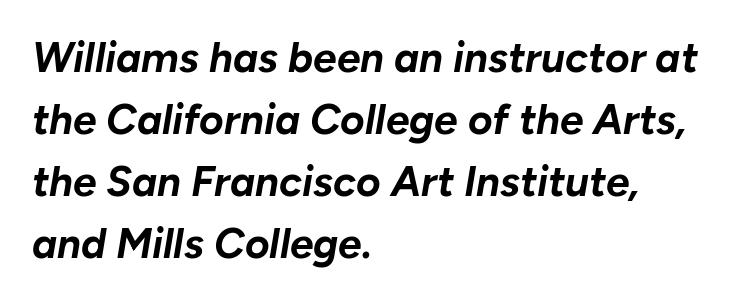
{"italic": "yes", "lean": "right", "slant_degrees": 10, "bold": "yes", "weight": "bold", "width": "normal", "stroke_contrast": "low", "x_height": "medium", "monospaced": "no", "underline": "no", "align": "left", "line_spacing": "normal", "line_spacing_ratio": 1.48, "letter_spacing": "normal", "letter_spacing_em": 0.0, "glyph_px": 42}
